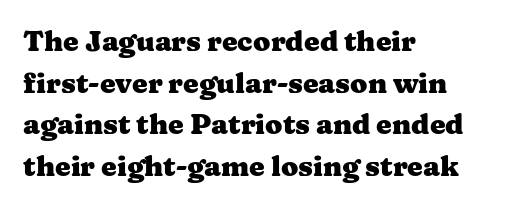
Weight: bold. Glyph-to-glyph distance matches everyday printed text. Successive baselines arrive at the customary interval. The letters advance in unequal steps, a hallmark of proportional type. Teacher's note: observe the even left margin — that is flush-left alignment. These lines were composed using upright roman letters.
